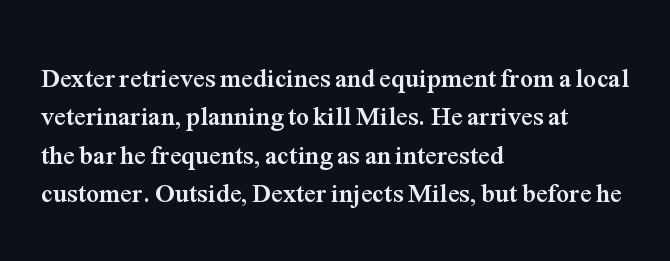
{"italic": "no", "bold": "yes", "underline": "no", "align": "left", "line_spacing": "normal", "line_spacing_ratio": 1.48, "letter_spacing": "normal", "letter_spacing_em": 0.0, "glyph_px": 26}
